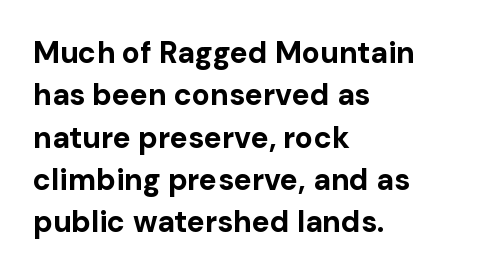
The image shows 30 px bold sans-serif type, upright; set left-aligned, normal line spacing (1.41x), normal letter spacing, not underlined; low stroke contrast and a medium x-height.
